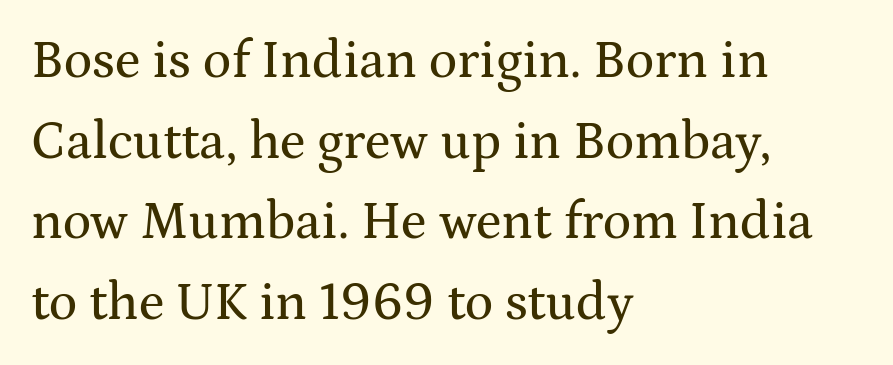
Q: Is the text italic (slanted)? A: No, it is upright.
Q: Is the typeface a serif or a sans-serif typeface? A: Serif.
Q: Is the text underlined? A: No.
Q: How is the paragraph aligned? A: Left-aligned.
Q: Is the spacing between letters normal or unusually wide? A: Normal.
Q: Is the spacing between lines tight, normal or loose? A: Normal.
Q: Width (condensed, normal, or wide)? A: Wide.
Q: Stroke contrast? A: Medium.
Q: x-height? A: Medium.
Q: Monospaced? A: No.
